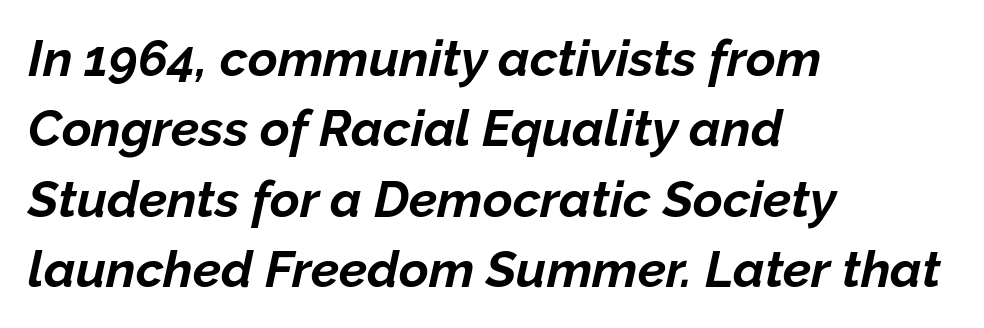
The image shows 51 px bold type, italic (leaning right); set left-aligned, normal line spacing (1.38x), normal letter spacing, not underlined; low stroke contrast and a medium x-height.
